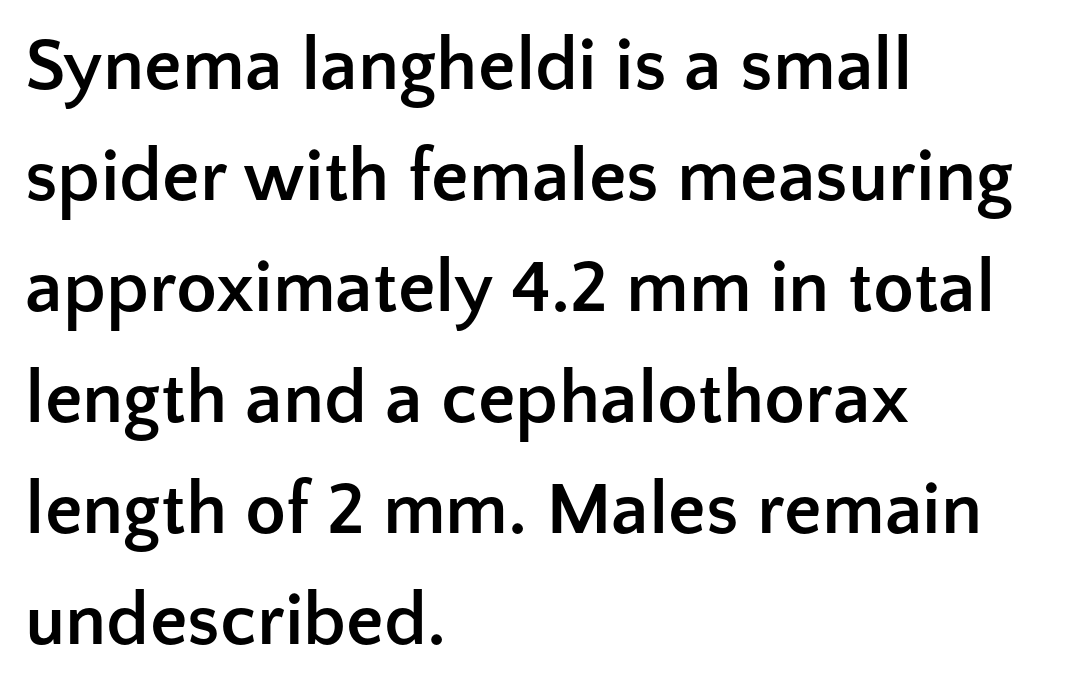
Each row of text sits above clean, open space. Notice how descenders clear the ascenders below comfortably — that's standard leading. In terms of letterform style, serifs are entirely absent. What weight is shown? A full bold with thick strokes. Visually the block forms a straight wall on the left and a jagged coastline on the right. If you drew a line through each stem, it would be perfectly vertical.
